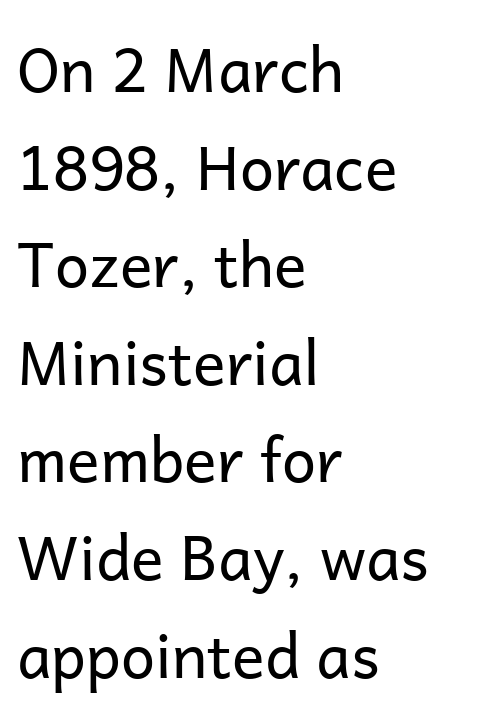
Honestly, the row spacing looks completely unremarkable. Reading down the block, your eye returns to a fixed left position each line. The lettering holds an erect, upright posture throughout. The letters carry no serifs — their stems end cleanly without finishing strokes. Summary of weight: not heavy and not bold. Each letter keeps its own natural width here, so spacing adapts to shape.
